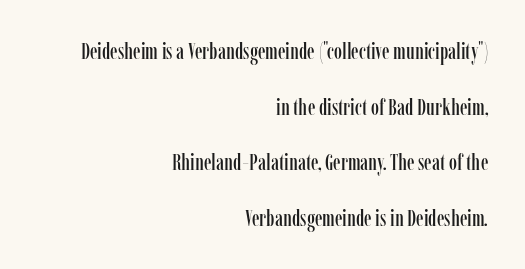
Q: Is the text italic (slanted)? A: No, it is upright.
Q: Is the text underlined? A: No.
Q: How is the paragraph aligned? A: Right-aligned.
Q: Is the spacing between letters normal or unusually wide? A: Normal.
Q: Is the spacing between lines tight, normal or loose? A: Loose.
